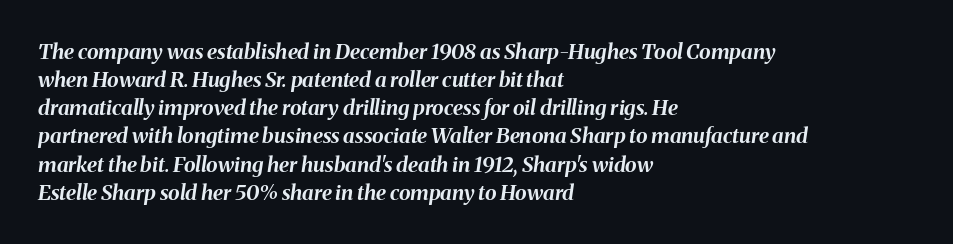
Q: Is the text bold? A: Yes.
Q: Is the text italic (slanted)? A: Yes, it leans right by about 8 degrees.
Q: Is the text underlined? A: No.
Q: How is the paragraph aligned? A: Left-aligned.
Q: Is the spacing between letters normal or unusually wide? A: Normal.
Q: Is the spacing between lines tight, normal or loose? A: Normal.
